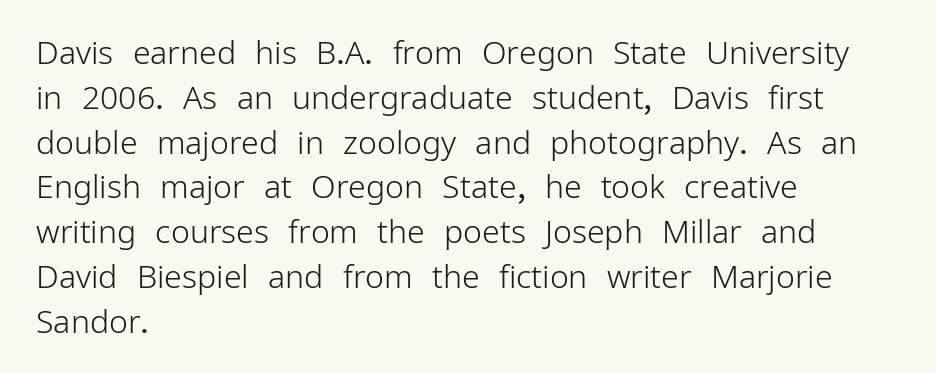
The image shows 32 px light sans-serif type, upright; set left-aligned, normal line spacing (1.4x), normal letter spacing, not underlined; low stroke contrast and a medium x-height.
